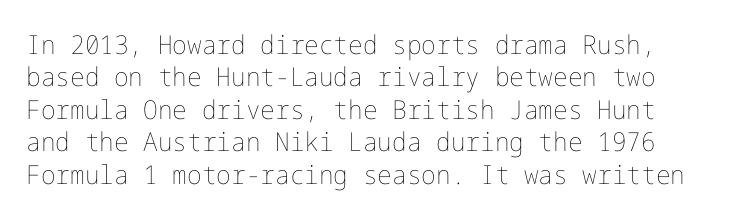
The line texture is even and compact thanks to regular tracking. Rendered with straight, roman letterforms. Weight class: somewhere from thin through regular. The words here are not underlined.
